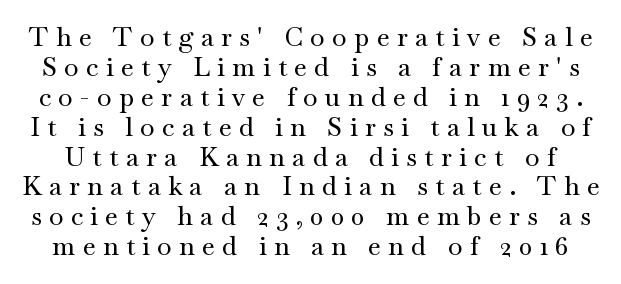
Very little white space separates one row of letters from the next. Designer's note — italics off, roman on. Unmarked baselines from the first word to the last. Words appear elongated and porous because spacing is wide.
